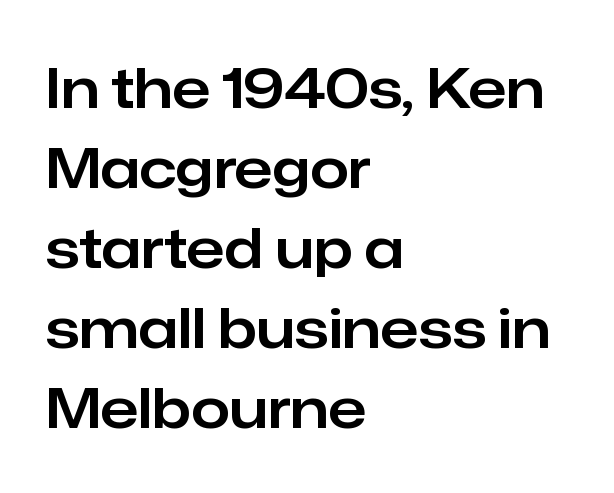
The image shows 56 px sans-serif type, upright; set left-aligned, normal line spacing (1.43x), normal letter spacing, not underlined; low stroke contrast and a medium x-height.
